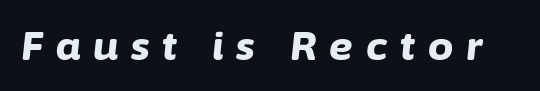
Q: Is the text bold? A: Yes.
Q: Is the text italic (slanted)? A: Yes, it leans right by about 6 degrees.
Q: Is the text underlined? A: No.
Q: Is the spacing between letters normal or unusually wide? A: Unusually wide.
Q: Width (condensed, normal, or wide)? A: Normal.
Q: Stroke contrast? A: Low.
Q: x-height? A: Medium.
Q: Monospaced? A: No.
